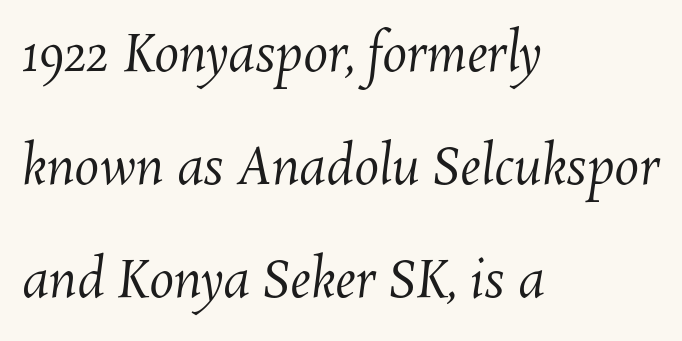
Q: Is the text bold? A: No.
Q: Is the text underlined? A: No.
Q: How is the paragraph aligned? A: Left-aligned.
Q: Is the spacing between letters normal or unusually wide? A: Normal.
Q: Is the spacing between lines tight, normal or loose? A: Loose.
Q: Width (condensed, normal, or wide)? A: Normal.
Q: Stroke contrast? A: Medium.
Q: x-height? A: Medium.
Q: Monospaced? A: No.
